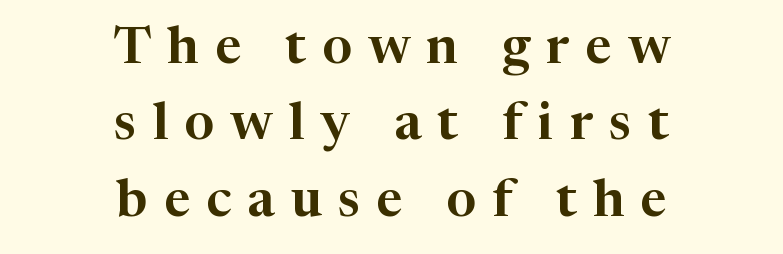
Q: Is the text italic (slanted)? A: No, it is upright.
Q: Is the typeface a serif or a sans-serif typeface? A: Serif.
Q: Is the text underlined? A: No.
Q: How is the paragraph aligned? A: Centered.
Q: Is the spacing between letters normal or unusually wide? A: Unusually wide.
Q: Is the spacing between lines tight, normal or loose? A: Normal.
Q: Width (condensed, normal, or wide)? A: Normal.
Q: Stroke contrast? A: High.
Q: x-height? A: Medium.
Q: Monospaced? A: No.
